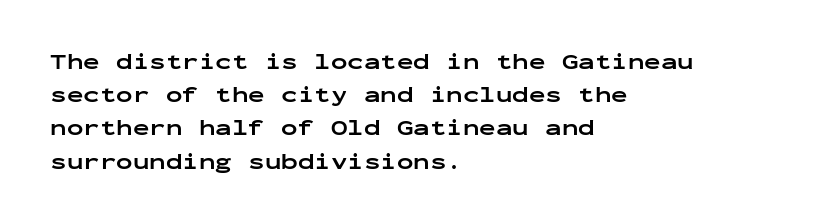
Q: Is the text bold? A: Yes.
Q: Is the text italic (slanted)? A: No, it is upright.
Q: Is the text underlined? A: No.
Q: How is the paragraph aligned? A: Left-aligned.
Q: Is the spacing between letters normal or unusually wide? A: Normal.
Q: Is the spacing between lines tight, normal or loose? A: Normal.
